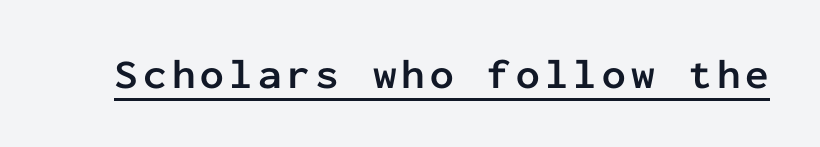
On the weight axis this lands at bold, roughly 700. The passage shown is typed in a monospace face where columns stay perfectly aligned. Ascenders rise straight up at ninety degrees. The face used here appears with an underline applied. Note: no serifs on the glyphs.
